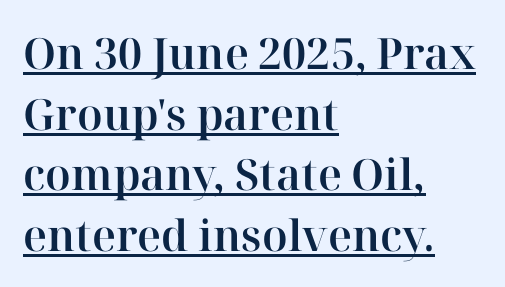
The image shows 43 px serif type, upright; set left-aligned, normal line spacing (1.41x), normal letter spacing, underlined; high stroke contrast and a medium x-height.
